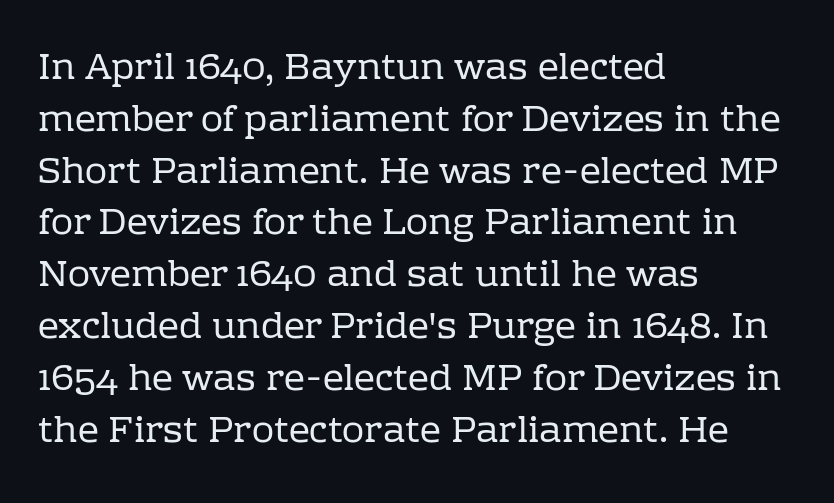
{"serif": "yes", "italic": "no", "bold": "no", "weight": "regular", "width": "normal", "stroke_contrast": "low", "x_height": "medium", "monospaced": "no", "underline": "no", "align": "left", "line_spacing": "normal", "line_spacing_ratio": 1.4, "letter_spacing": "normal", "letter_spacing_em": 0.0, "glyph_px": 37}
